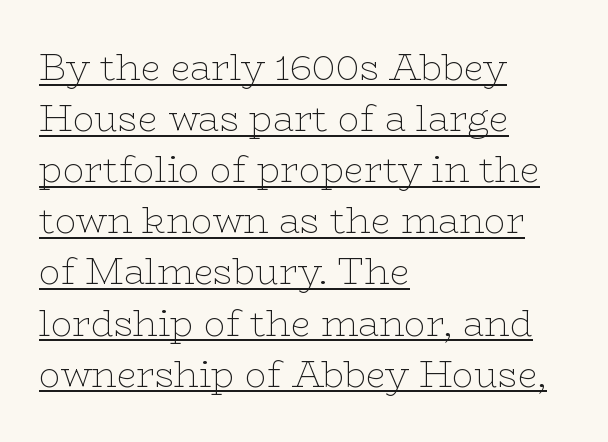
The image shows 36 px thin, wide serif type, upright; set left-aligned, normal line spacing (1.42x), normal letter spacing, underlined; low stroke contrast and a medium x-height.
